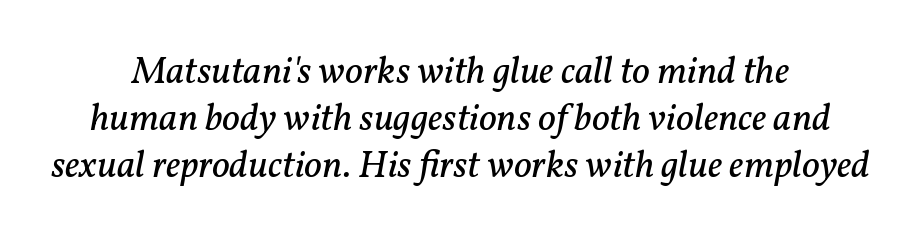
The rendering applies a slant to the glyphs. Caption: standard tracking, unaltered. Letters have the restrained weight of plain body copy at most. The face used here is proportionally spaced, like ordinary book or web type. The foot of each line stays bare and open. Regarding serifs, this sample has them.
